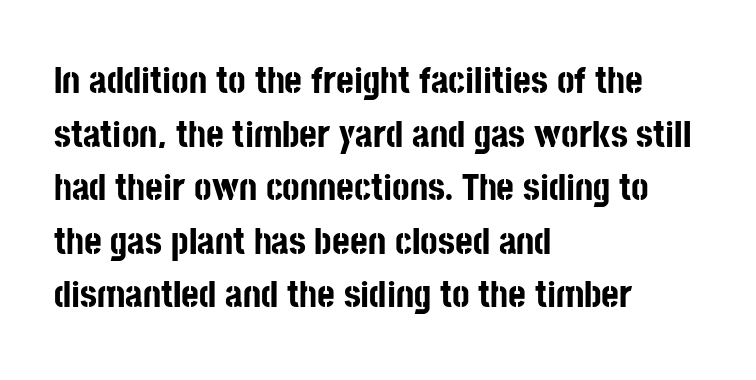
Q: Is the text bold? A: Yes.
Q: Is the text italic (slanted)? A: No, it is upright.
Q: Is the typeface a serif or a sans-serif typeface? A: Sans-serif.
Q: Is the text underlined? A: No.
Q: How is the paragraph aligned? A: Left-aligned.
Q: Is the spacing between letters normal or unusually wide? A: Normal.
Q: Is the spacing between lines tight, normal or loose? A: Normal.
Q: Width (condensed, normal, or wide)? A: Condensed.
Q: Stroke contrast? A: Low.
Q: x-height? A: Large.
Q: Monospaced? A: No.
